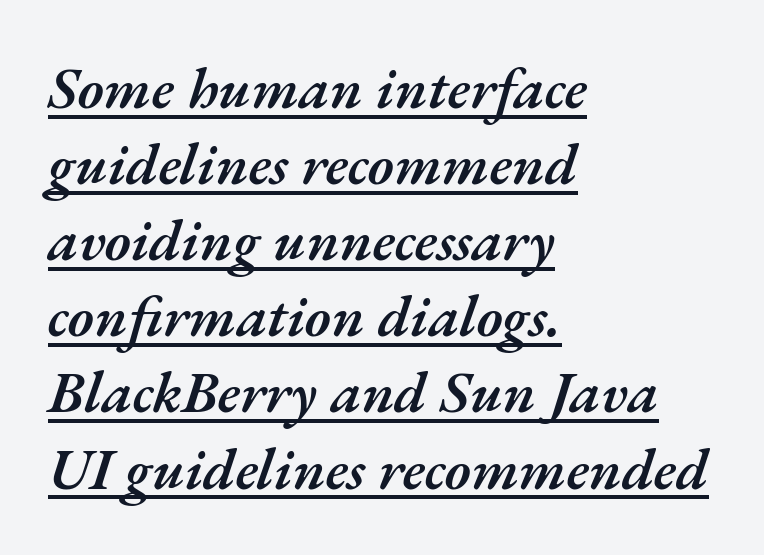
Q: Is the text bold? A: Semi-bold.
Q: Is the text italic (slanted)? A: Yes, it leans right by about 17 degrees.
Q: Is the text underlined? A: Yes.
Q: How is the paragraph aligned? A: Left-aligned.
Q: Is the spacing between letters normal or unusually wide? A: Normal.
Q: Is the spacing between lines tight, normal or loose? A: Normal.
Q: Width (condensed, normal, or wide)? A: Normal.
Q: Stroke contrast? A: Medium.
Q: x-height? A: Small.
Q: Monospaced? A: No.
